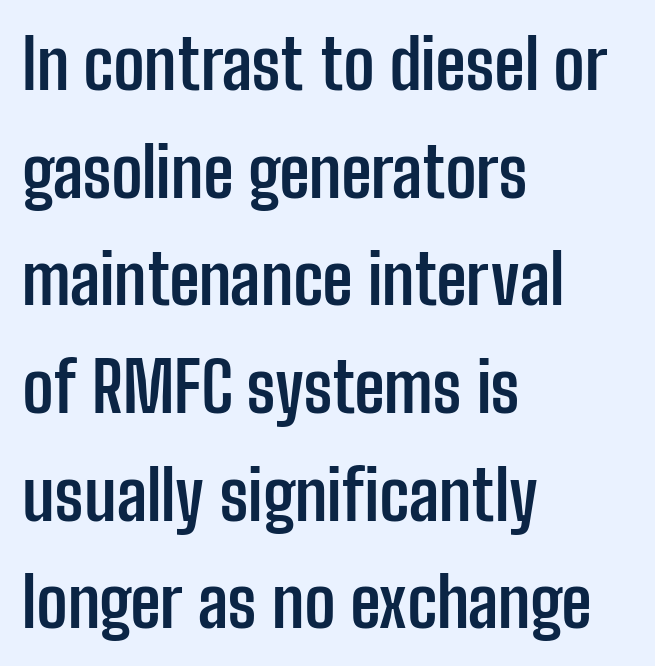
{"serif": "no", "italic": "no", "bold": "yes", "weight": "semibold", "width": "condensed", "stroke_contrast": "low", "x_height": "medium", "monospaced": "no", "underline": "no", "align": "left", "line_spacing": "normal", "line_spacing_ratio": 1.56, "letter_spacing": "normal", "letter_spacing_em": 0.0, "glyph_px": 69}
